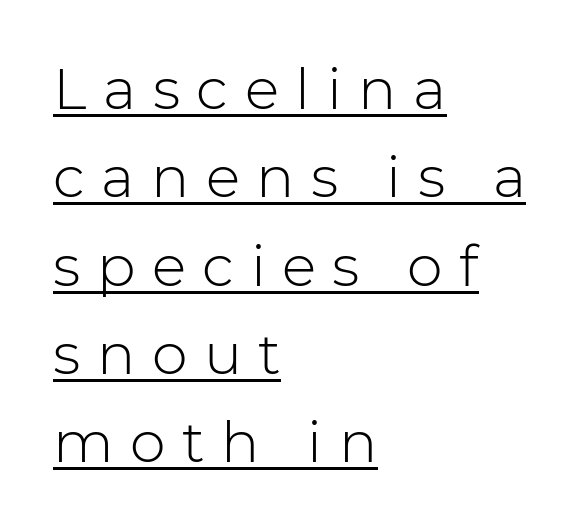
Q: Is the text bold? A: No.
Q: Is the text italic (slanted)? A: No, it is upright.
Q: Is the typeface a serif or a sans-serif typeface? A: Sans-serif.
Q: Is the text underlined? A: Yes.
Q: How is the paragraph aligned? A: Left-aligned.
Q: Is the spacing between letters normal or unusually wide? A: Unusually wide.
Q: Is the spacing between lines tight, normal or loose? A: Normal.
Q: Width (condensed, normal, or wide)? A: Normal.
Q: Stroke contrast? A: Low.
Q: x-height? A: Medium.
Q: Monospaced? A: No.
